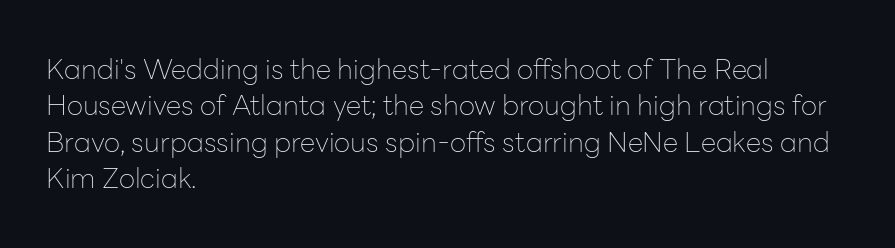
Q: Is the text bold? A: No.
Q: Is the text italic (slanted)? A: No, it is upright.
Q: Is the typeface a serif or a sans-serif typeface? A: Sans-serif.
Q: Is the text underlined? A: No.
Q: How is the paragraph aligned? A: Left-aligned.
Q: Is the spacing between letters normal or unusually wide? A: Normal.
Q: Is the spacing between lines tight, normal or loose? A: Normal.
Q: Width (condensed, normal, or wide)? A: Normal.
Q: Stroke contrast? A: Low.
Q: x-height? A: Medium.
Q: Monospaced? A: No.
